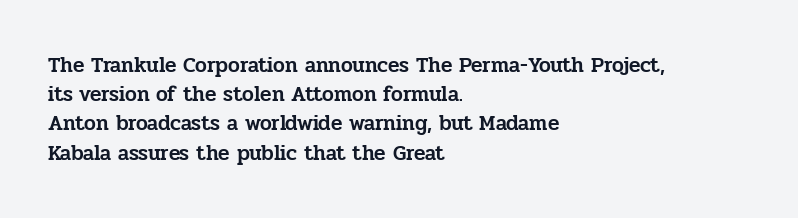
Q: Is the text italic (slanted)? A: No, it is upright.
Q: Is the text underlined? A: No.
Q: How is the paragraph aligned? A: Left-aligned.
Q: Is the spacing between letters normal or unusually wide? A: Normal.
Q: Is the spacing between lines tight, normal or loose? A: Normal.
